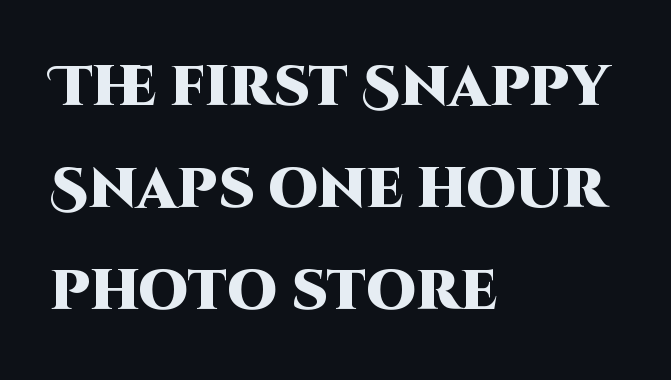
The image shows 56 px heavy sans-serif type, upright; set left-aligned, line spacing 1.82x, normal letter spacing, not underlined; high stroke contrast and a large x-height.
